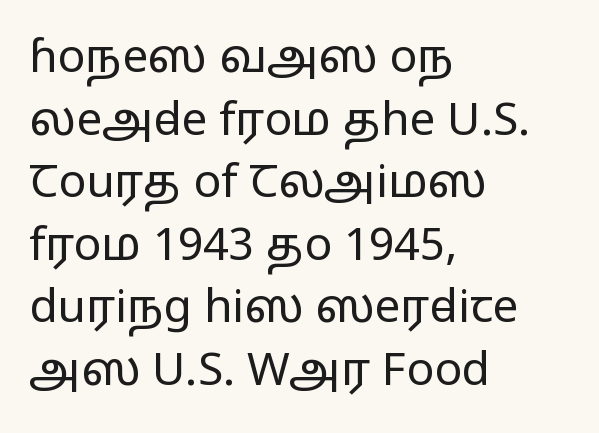
The image shows 46 px regular-weight, wide sans-serif type, upright; set left-aligned, normal line spacing (1.36x), normal letter spacing, not underlined; low stroke contrast and a medium x-height.
